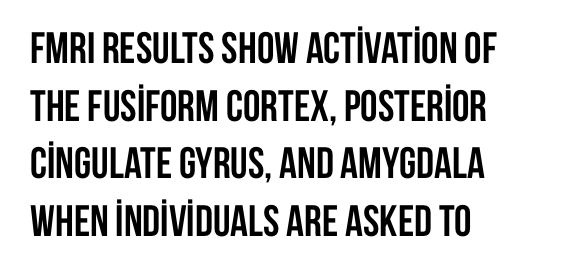
The image shows 44 px semibold, condensed sans-serif type, upright; set left-aligned, normal line spacing (1.31x), normal letter spacing, not underlined; low stroke contrast and a large x-height.
